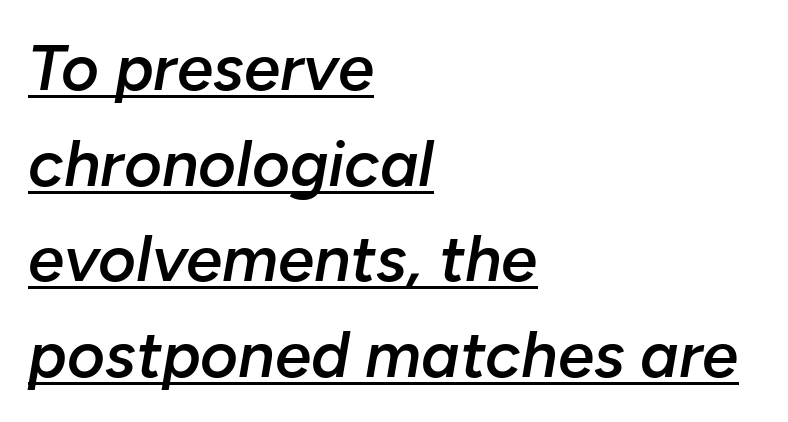
{"italic": "yes", "lean": "right", "slant_degrees": 10, "bold": "semi", "weight": "semibold", "width": "normal", "stroke_contrast": "low", "x_height": "medium", "monospaced": "no", "underline": "yes", "align": "left", "line_spacing": "normal", "line_spacing_ratio": 1.47, "letter_spacing": "normal", "letter_spacing_em": 0.0, "glyph_px": 65}
